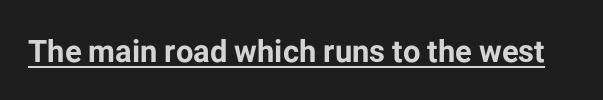
The image shows 31 px bold sans-serif type, upright; set normal letter spacing, underlined; low stroke contrast and a medium x-height.
